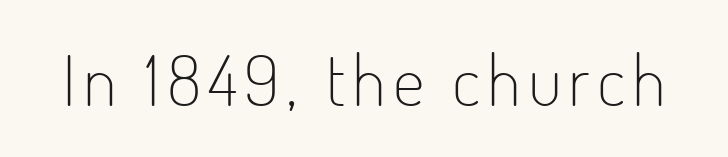
Q: Is the text bold? A: No.
Q: Is the text italic (slanted)? A: No, it is upright.
Q: Is the typeface a serif or a sans-serif typeface? A: Sans-serif.
Q: Is the text underlined? A: No.
Q: Width (condensed, normal, or wide)? A: Condensed.
Q: Stroke contrast? A: Low.
Q: x-height? A: Small.
Q: Monospaced? A: No.
